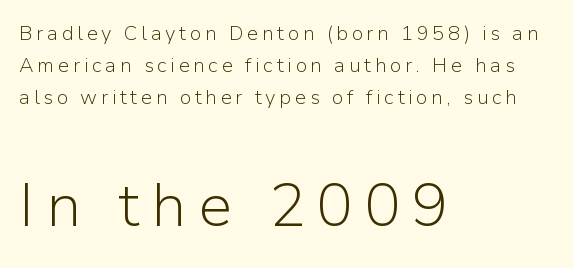
Q: Is the text bold? A: No.
Q: Is the text italic (slanted)? A: No, it is upright.
Q: Is the typeface a serif or a sans-serif typeface? A: Sans-serif.
Q: Is the text underlined? A: No.
Q: How is the paragraph aligned? A: Left-aligned.
Q: Is the spacing between lines tight, normal or loose? A: Normal.
Q: Which block of text is set in a larger size, the first (top) or the second (bottom)? A: The second (bottom) one.
Q: Width (condensed, normal, or wide)? A: Normal.
Q: Stroke contrast? A: Low.
Q: x-height? A: Medium.
Q: Monospaced? A: No.
